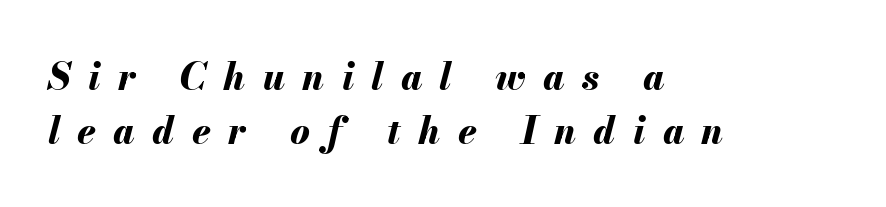
{"italic": "yes", "lean": "right", "slant_degrees": 13, "bold": "yes", "weight": "bold", "width": "normal", "stroke_contrast": "medium", "x_height": "small", "monospaced": "no", "underline": "no", "align": "left", "line_spacing": "normal", "line_spacing_ratio": 1.45, "letter_spacing": "wide", "letter_spacing_em": 0.47, "glyph_px": 37}
